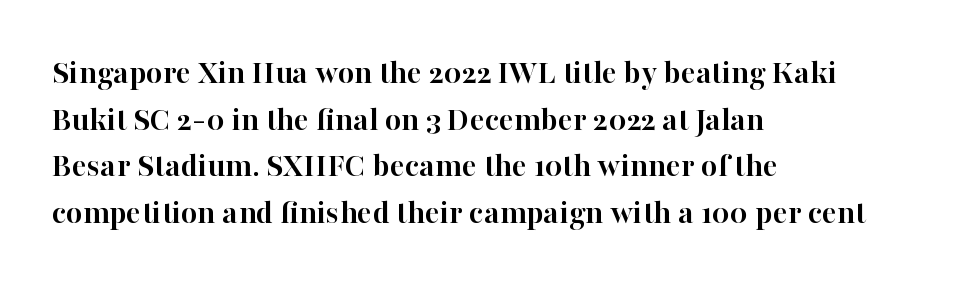
The vertical gap from one line to the next is medium. No italicization has been applied; the sample stays upright. This rendering features lettering with no underline. A classic flush-left, rag-right setting is used for this passage. How heavy is the stroke? Heavy — this is a bold. Old-style or modern, the face here clearly has serifs.
